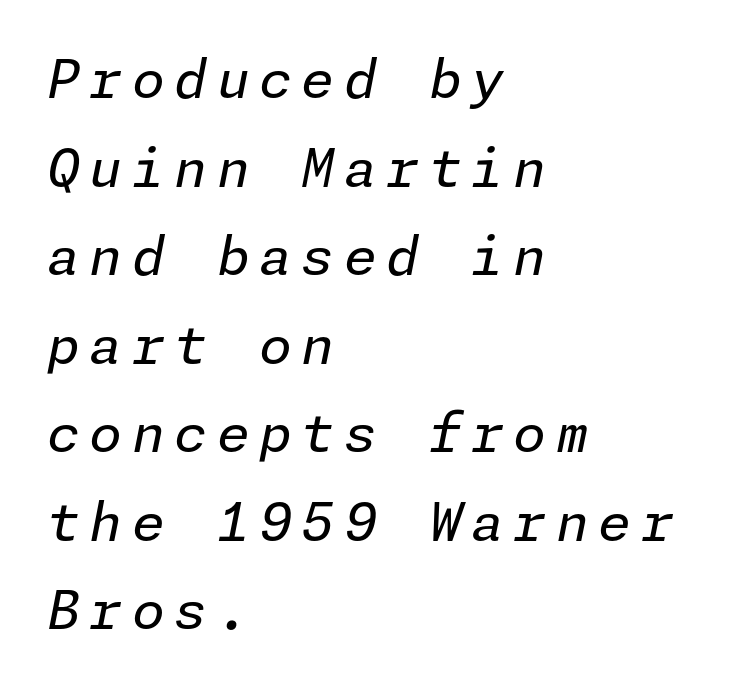
Stems and bowls with no extra thickness — not bold. Underline: absent. The face used here has a pronounced slope to its letters. The block of text has a typical density, with ordinary space between rows.
